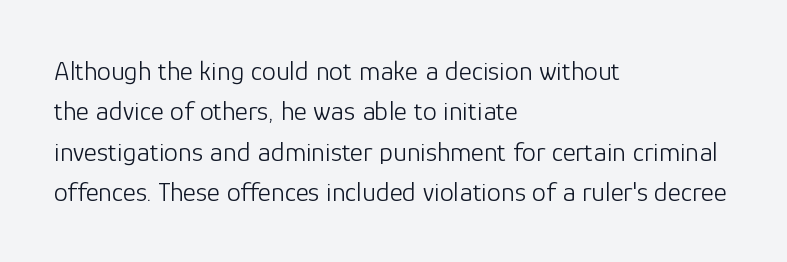
{"serif": "no", "italic": "no", "bold": "no", "weight": "light", "width": "normal", "stroke_contrast": "low", "x_height": "medium", "monospaced": "no", "underline": "no", "align": "left", "line_spacing": "normal", "line_spacing_ratio": 1.44, "letter_spacing": "normal", "letter_spacing_em": 0.0, "glyph_px": 28}
